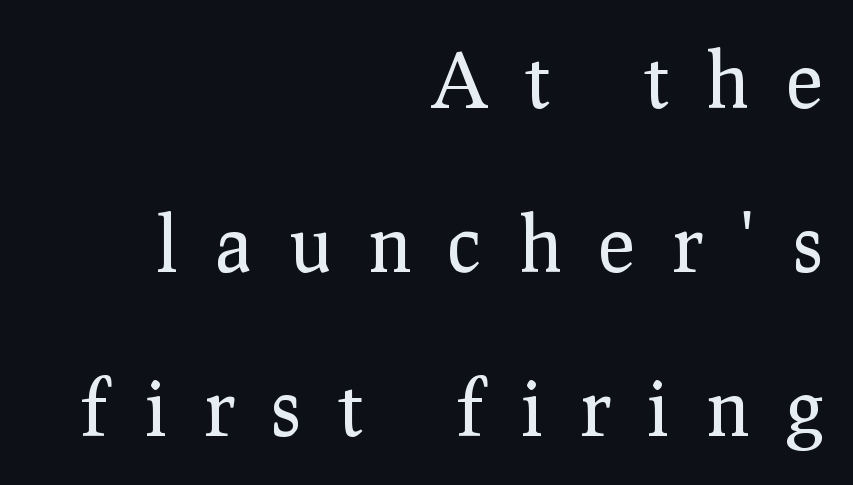
{"serif": "yes", "italic": "no", "bold": "no", "weight": "regular", "width": "normal", "stroke_contrast": "low", "x_height": "medium", "monospaced": "no", "underline": "no", "align": "right", "line_spacing": "loose", "line_spacing_ratio": 2.16, "letter_spacing": "wide", "letter_spacing_em": 0.49, "glyph_px": 76}
